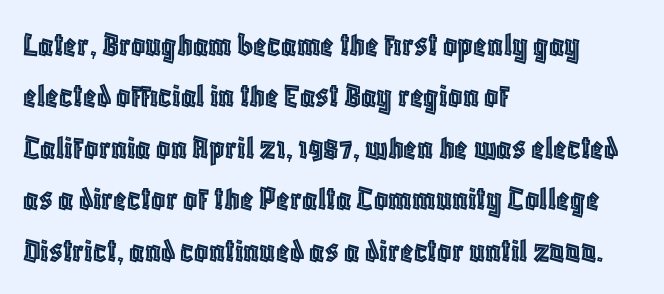
Descenders are the only things crossing below the line. Notice how the stems are strictly vertical — no italics here. Line spacing here is normal. The face used here is proportionally spaced, like ordinary book or web type.
